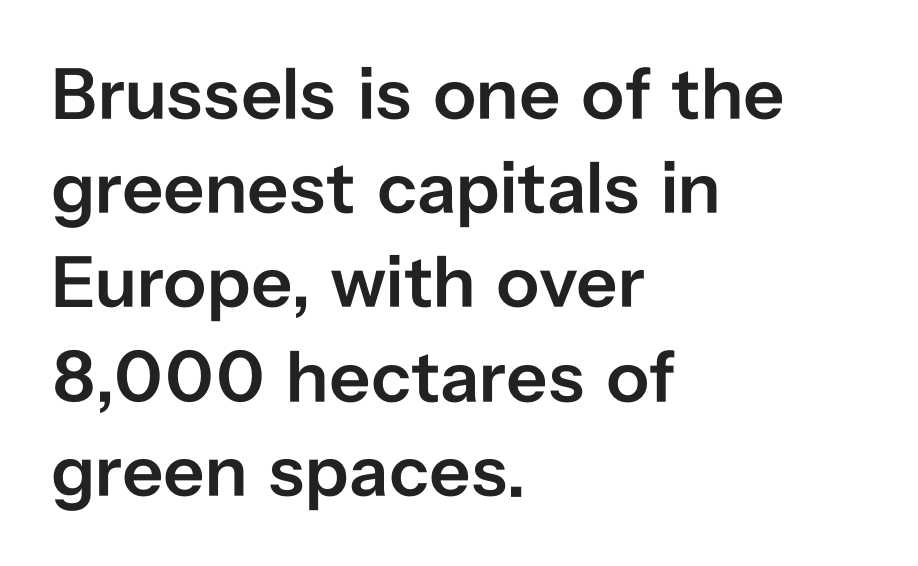
Q: Is the text bold? A: Semi-bold.
Q: Is the text italic (slanted)? A: No, it is upright.
Q: Is the typeface a serif or a sans-serif typeface? A: Sans-serif.
Q: Is the text underlined? A: No.
Q: How is the paragraph aligned? A: Left-aligned.
Q: Is the spacing between letters normal or unusually wide? A: Normal.
Q: Is the spacing between lines tight, normal or loose? A: Normal.
Q: Width (condensed, normal, or wide)? A: Normal.
Q: Stroke contrast? A: Low.
Q: x-height? A: Medium.
Q: Monospaced? A: No.
